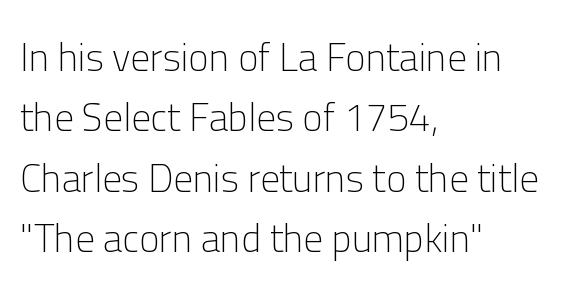
Do the characters align in a grid? No, the font is proportional. Observe the ordinary spacing: letters are neighbours, not strangers. The space directly below the letters is spotless. Weight: not bold — regular or lighter. Which margin do the lines hug? The left one — the right edge is uneven. Serif or sans? Sans — the stroke terminals are bare.
